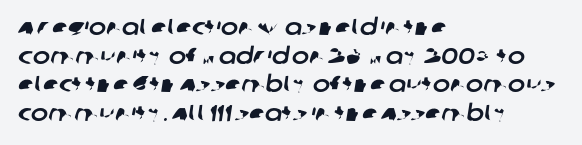
{"underline": "no", "align": "left", "line_spacing": "normal", "line_spacing_ratio": 1.25, "letter_spacing": "normal", "letter_spacing_em": 0.0, "glyph_px": 23}
